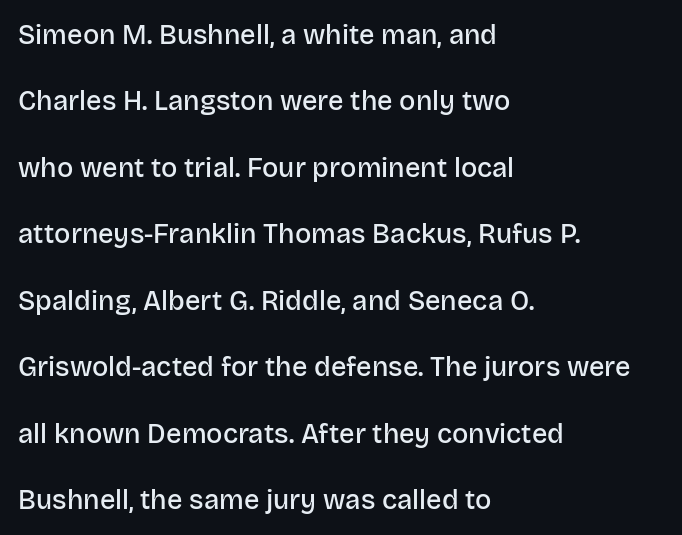
Q: Is the text bold? A: Semi-bold.
Q: Is the text italic (slanted)? A: No, it is upright.
Q: Is the text underlined? A: No.
Q: How is the paragraph aligned? A: Left-aligned.
Q: Is the spacing between letters normal or unusually wide? A: Normal.
Q: Is the spacing between lines tight, normal or loose? A: Loose.
